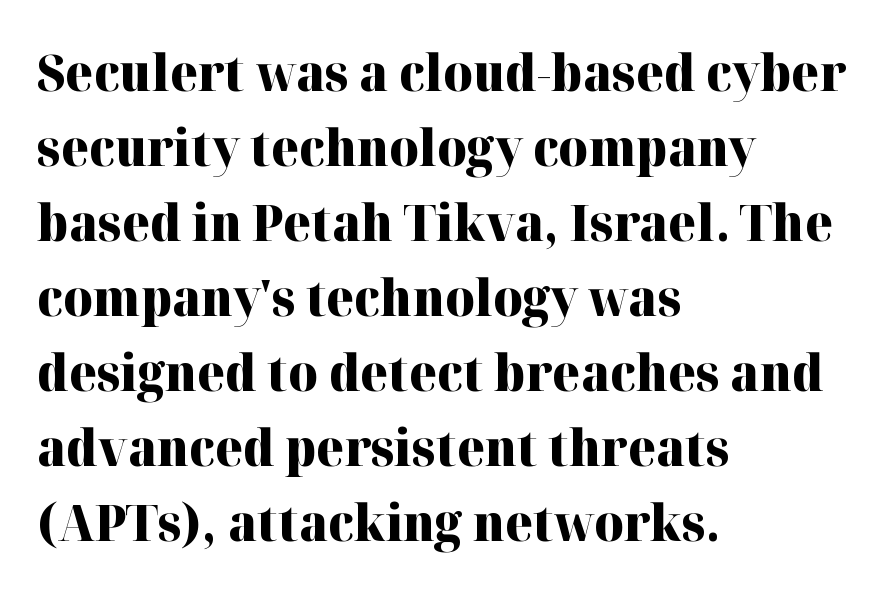
The image shows 50 px heavy serif type, upright; set left-aligned, normal line spacing (1.5x), normal letter spacing, not underlined; high stroke contrast and a medium x-height.
